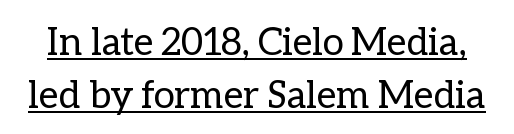
The face looks like a standard text weight, possibly lighter. In designer terms, the underline attribute is active on this setting. Looks like regular typesetting: each glyph gets only the width it needs. What's the leading like? Ordinary, nothing unusual.
